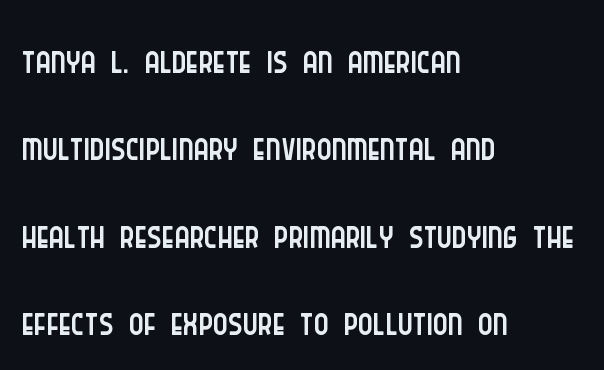
Line spacing here is normal. Is this a fixed-width face? No — the glyphs have proportional, varying widths. This sample uses a sans-serif face. Weight: regular or lighter.
